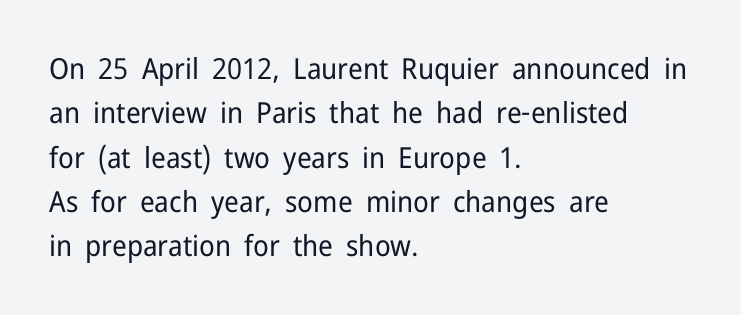
Q: Is the text bold? A: No.
Q: Is the text italic (slanted)? A: No, it is upright.
Q: Is the typeface a serif or a sans-serif typeface? A: Sans-serif.
Q: Is the text underlined? A: No.
Q: How is the paragraph aligned? A: Left-aligned.
Q: Is the spacing between letters normal or unusually wide? A: Normal.
Q: Is the spacing between lines tight, normal or loose? A: Normal.
Q: Width (condensed, normal, or wide)? A: Normal.
Q: Stroke contrast? A: Low.
Q: x-height? A: Medium.
Q: Monospaced? A: No.
